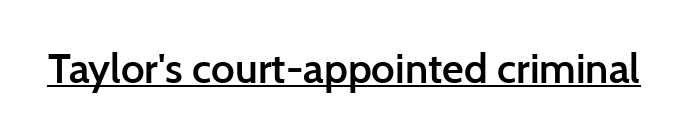
You could not count columns in this text — the font is proportionally spaced. Look at the bottom of the vertical strokes: they stop flat, with no serifs. Does the lettering tilt? It doesn't — this is upright. The sample's only ornament is a line tracing under the words. There is no visible air inserted between adjacent glyphs.
